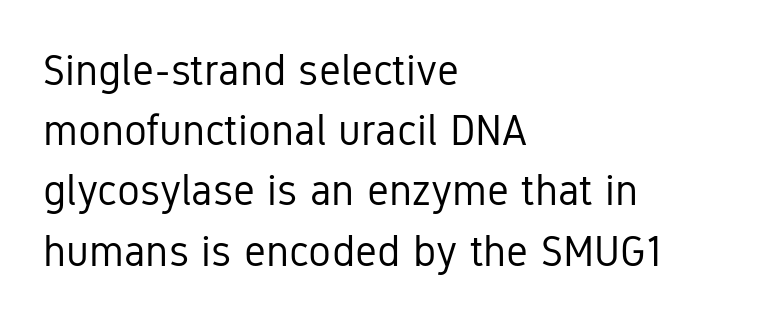
Q: Is the text bold? A: No.
Q: Is the text italic (slanted)? A: No, it is upright.
Q: Is the typeface a serif or a sans-serif typeface? A: Sans-serif.
Q: Is the text underlined? A: No.
Q: How is the paragraph aligned? A: Left-aligned.
Q: Is the spacing between letters normal or unusually wide? A: Normal.
Q: Is the spacing between lines tight, normal or loose? A: Normal.
Q: Width (condensed, normal, or wide)? A: Condensed.
Q: Stroke contrast? A: Low.
Q: x-height? A: Medium.
Q: Monospaced? A: No.
